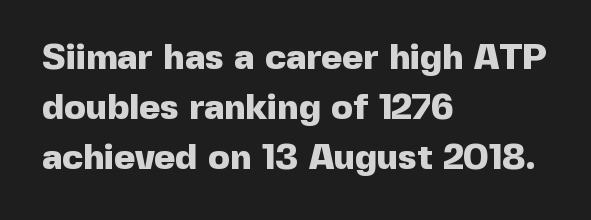
Note the varied advance widths — an 'i' is clearly narrower than an 'm'. In CSS terms this would be text-align: left. Is there any slant? The stems are plumb. Descenders hang freely into open space. These lines carry a lot of weight — the face is fully bold. This sample keeps an unexceptional amount of space between lines.
